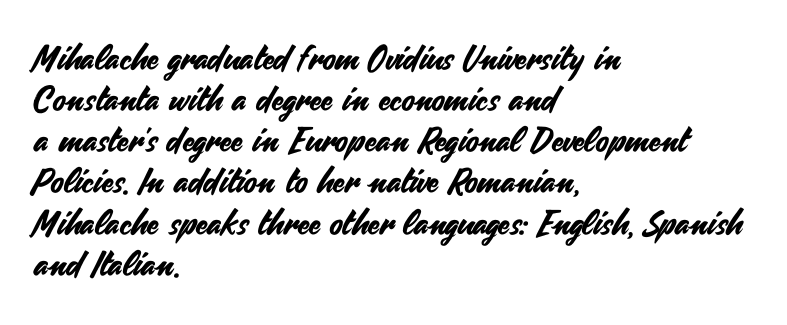
Q: Is the text italic (slanted)? A: Yes.
Q: Is the typeface a serif or a sans-serif typeface? A: Sans-serif.
Q: Is the text underlined? A: No.
Q: How is the paragraph aligned? A: Left-aligned.
Q: Is the spacing between letters normal or unusually wide? A: Normal.
Q: Width (condensed, normal, or wide)? A: Normal.
Q: Stroke contrast? A: Medium.
Q: x-height? A: Small.
Q: Monospaced? A: No.
